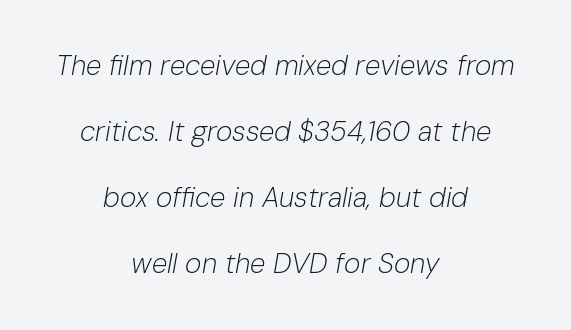
{"italic": "yes", "lean": "right", "slant_degrees": 10, "bold": "no", "weight": "light", "width": "normal", "stroke_contrast": "low", "x_height": "medium", "monospaced": "no", "underline": "no", "align": "center", "line_spacing": "loose", "line_spacing_ratio": 2.36, "letter_spacing": "normal", "letter_spacing_em": 0.0, "glyph_px": 28}
